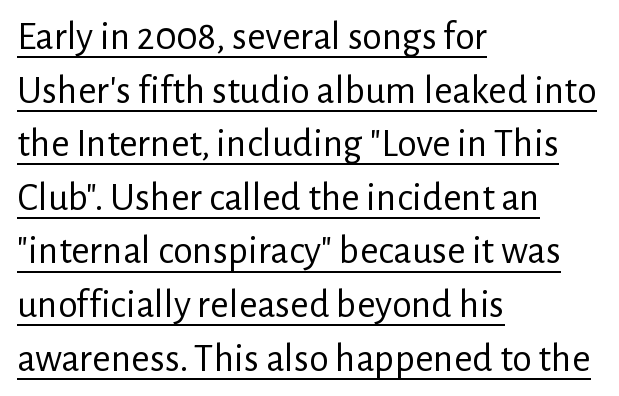
The image shows 40 px regular-weight sans-serif type, upright; set left-aligned, normal line spacing (1.34x), normal letter spacing, underlined; low stroke contrast and a medium x-height.
